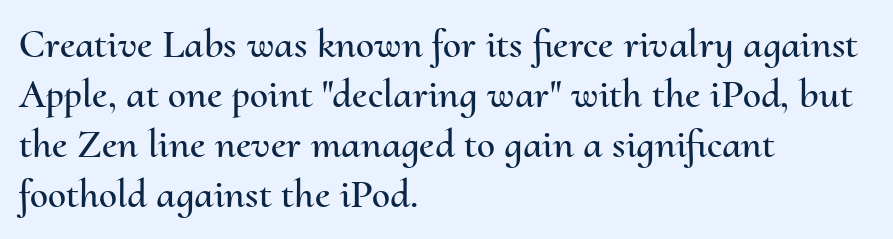
Q: Is the text italic (slanted)? A: No, it is upright.
Q: Is the text underlined? A: No.
Q: How is the paragraph aligned? A: Left-aligned.
Q: Is the spacing between letters normal or unusually wide? A: Normal.
Q: Width (condensed, normal, or wide)? A: Normal.
Q: Stroke contrast? A: Medium.
Q: x-height? A: Small.
Q: Monospaced? A: No.
